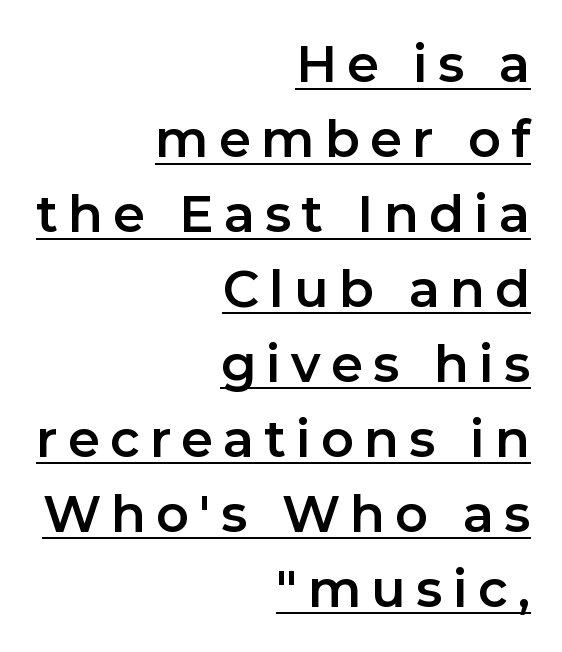
Q: Is the text italic (slanted)? A: No, it is upright.
Q: Is the typeface a serif or a sans-serif typeface? A: Sans-serif.
Q: Is the text underlined? A: Yes.
Q: How is the paragraph aligned? A: Right-aligned.
Q: Is the spacing between letters normal or unusually wide? A: Unusually wide.
Q: Is the spacing between lines tight, normal or loose? A: Normal.
Q: Width (condensed, normal, or wide)? A: Normal.
Q: Stroke contrast? A: Low.
Q: x-height? A: Medium.
Q: Monospaced? A: No.
